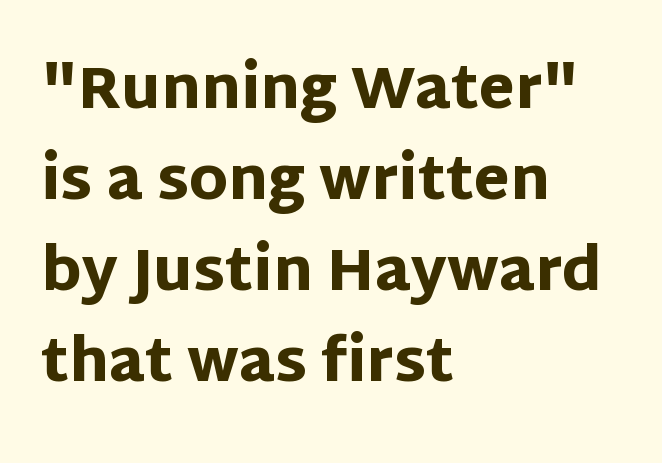
The image shows 58 px heavy sans-serif type, upright; set left-aligned, normal line spacing (1.57x), normal letter spacing, not underlined; low stroke contrast and a large x-height.
